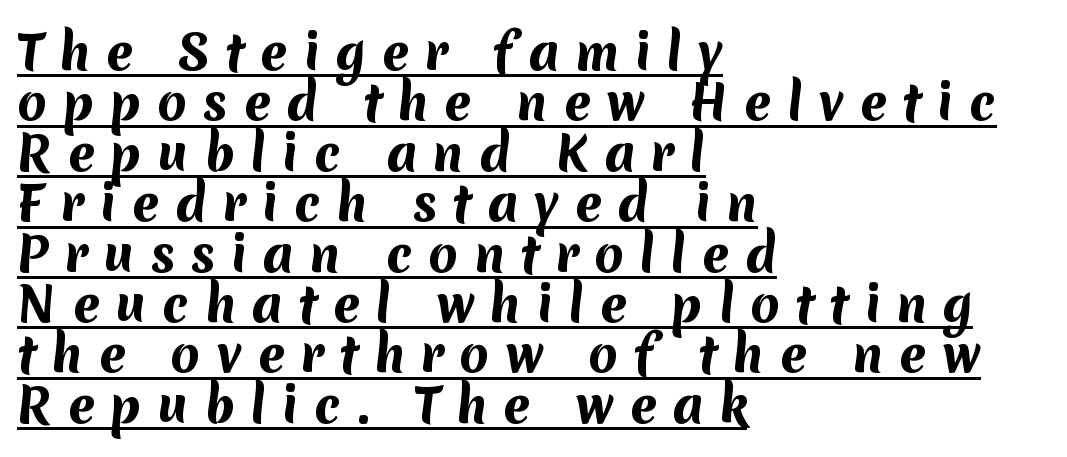
{"serif": "no", "bold": "yes", "weight": "bold", "width": "normal", "stroke_contrast": "medium", "x_height": "medium", "monospaced": "no", "underline": "yes", "align": "left", "line_spacing": "tight", "line_spacing_ratio": 1.05, "letter_spacing": "wide", "letter_spacing_em": 0.32, "glyph_px": 48}
